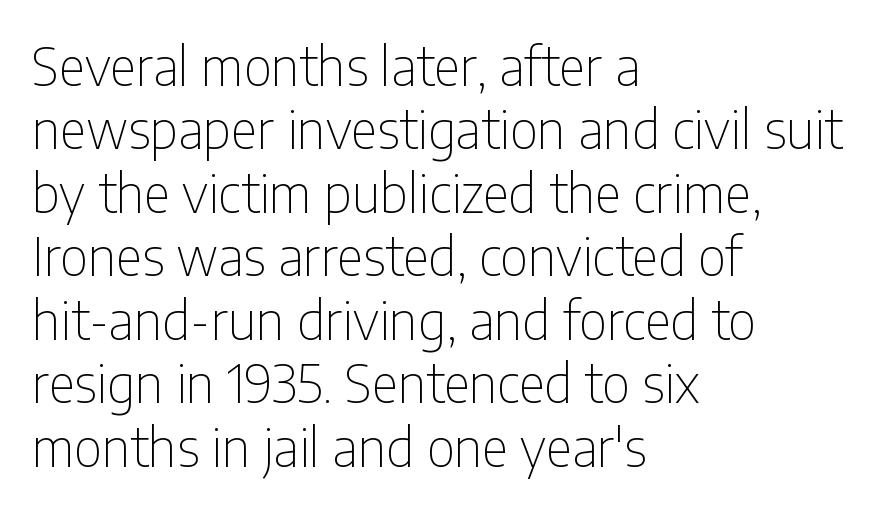
Think of a printed novel: that variable character pitch is what you see here. Letter spacing: default. No italicization has been applied; the sample stays upright. These lines are set flush left with a ragged right edge. The designer went with a sans here, leaving each stem footless. The area under the type is left untouched.
